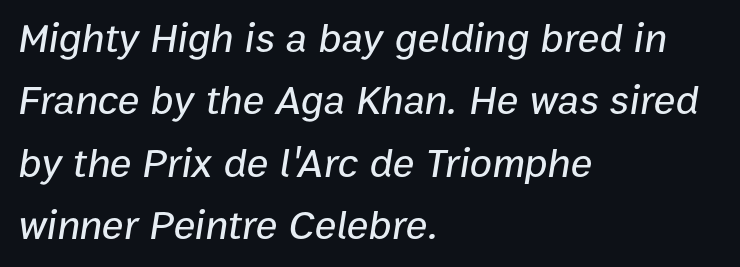
Descenders hang freely into open space. The letters advance in unequal steps, a hallmark of proportional type. Successive baselines arrive at the customary interval. Tracking value appears to be zero — textbook default spacing. The glyphs look as if they've been sheared to an angle. The setting favours the left margin, as ordinary paragraphs usually do.
